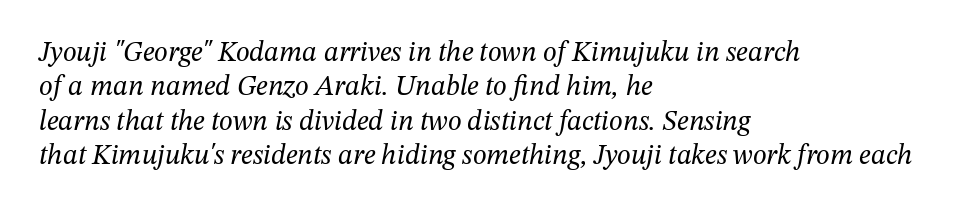
Q: Is the text bold? A: No.
Q: Is the text italic (slanted)? A: Yes, it leans right by about 12 degrees.
Q: Is the typeface a serif or a sans-serif typeface? A: Serif.
Q: Is the text underlined? A: No.
Q: How is the paragraph aligned? A: Left-aligned.
Q: Is the spacing between letters normal or unusually wide? A: Normal.
Q: Width (condensed, normal, or wide)? A: Normal.
Q: Stroke contrast? A: Medium.
Q: x-height? A: Medium.
Q: Monospaced? A: No.
